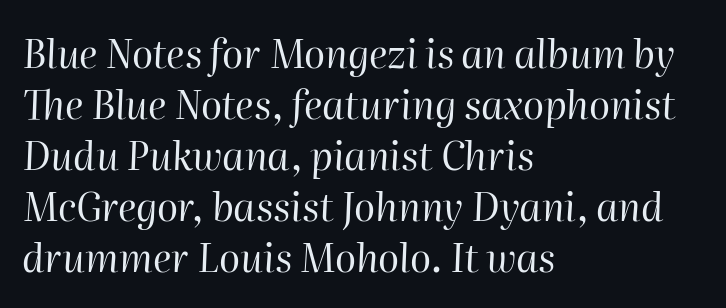
Q: Is the text bold? A: No.
Q: Is the text italic (slanted)? A: Yes, it leans right by about 2 degrees.
Q: Is the text underlined? A: No.
Q: How is the paragraph aligned? A: Left-aligned.
Q: Is the spacing between letters normal or unusually wide? A: Normal.
Q: Is the spacing between lines tight, normal or loose? A: Normal.
Q: Width (condensed, normal, or wide)? A: Normal.
Q: Stroke contrast? A: High.
Q: x-height? A: Medium.
Q: Monospaced? A: No.
